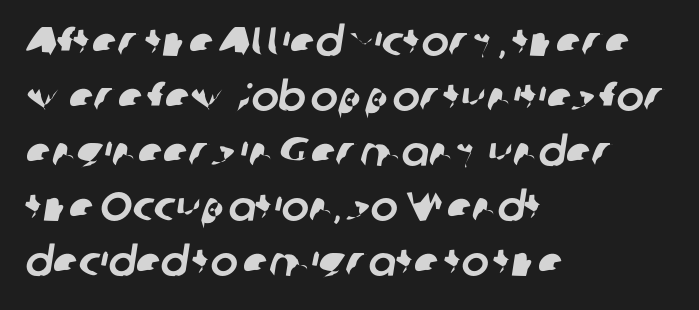
{"serif": "no", "width": "normal", "stroke_contrast": "low", "x_height": "medium", "monospaced": "no", "underline": "no", "align": "left", "line_spacing": "normal", "line_spacing_ratio": 1.34, "letter_spacing": "normal", "letter_spacing_em": 0.0, "glyph_px": 41}
